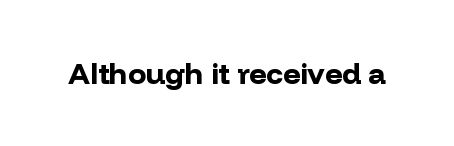
The specimen reads as upright at a glance. In terms of letterform style, serifs are entirely absent. What stands out about the letter spacing? Nothing — it is the standard amount. Chunky letters — that's bold for sure. Proportional: the letters do not fall into vertical columns. Check under the words: just untouched page.
